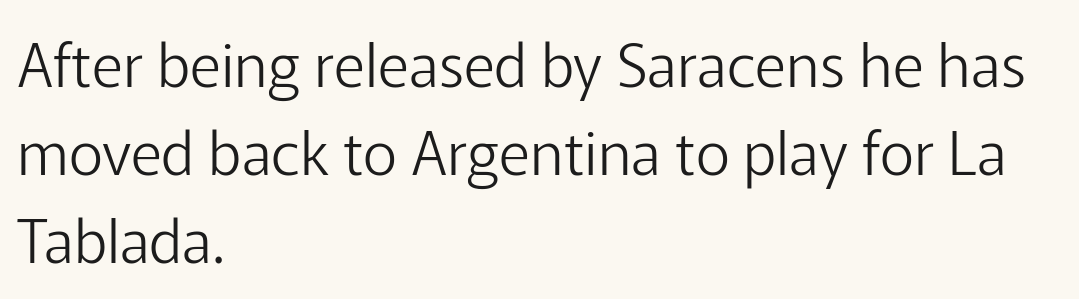
{"serif": "no", "italic": "no", "bold": "no", "weight": "light", "width": "normal", "stroke_contrast": "low", "x_height": "medium", "monospaced": "no", "underline": "no", "align": "left", "line_spacing": "normal", "line_spacing_ratio": 1.47, "letter_spacing": "normal", "letter_spacing_em": 0.0, "glyph_px": 60}
